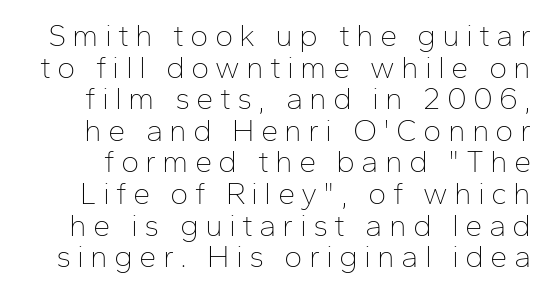
Q: Is the text bold? A: No.
Q: Is the text italic (slanted)? A: No, it is upright.
Q: Is the typeface a serif or a sans-serif typeface? A: Sans-serif.
Q: Is the text underlined? A: No.
Q: Is the spacing between letters normal or unusually wide? A: Unusually wide.
Q: Is the spacing between lines tight, normal or loose? A: Tight.
Q: Width (condensed, normal, or wide)? A: Normal.
Q: Stroke contrast? A: Low.
Q: x-height? A: Medium.
Q: Monospaced? A: No.
